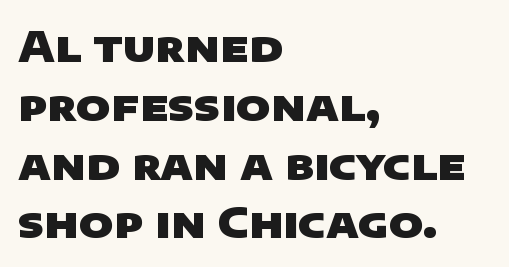
These lines carry a lot of weight — the face is fully bold. Underlining? Definitely not there. Casual observation: everything's shoved over to the left. Each letter keeps its own natural width here, so spacing adapts to shape. A typesetter would call this leading conventional body-copy spacing. The designer went with a sans here, leaving each stem footless.
